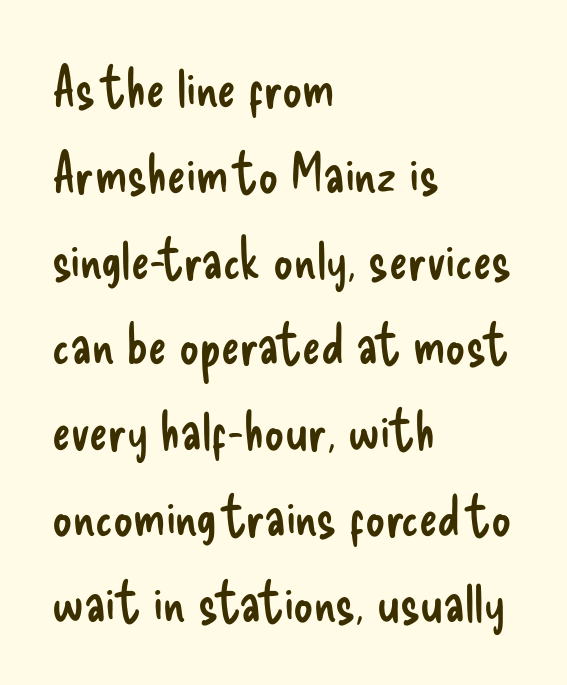
Lines of text with bare space underneath. The font sits on the lighter half of the weight spectrum, regular included. Default kerning and tracking; the words read as compact shapes. Compared with typical paragraphs, the rows here are spaced about the same. Compared with a centered layout, this one pins lines to the left instead. Proportional: the letters do not fall into vertical columns.
